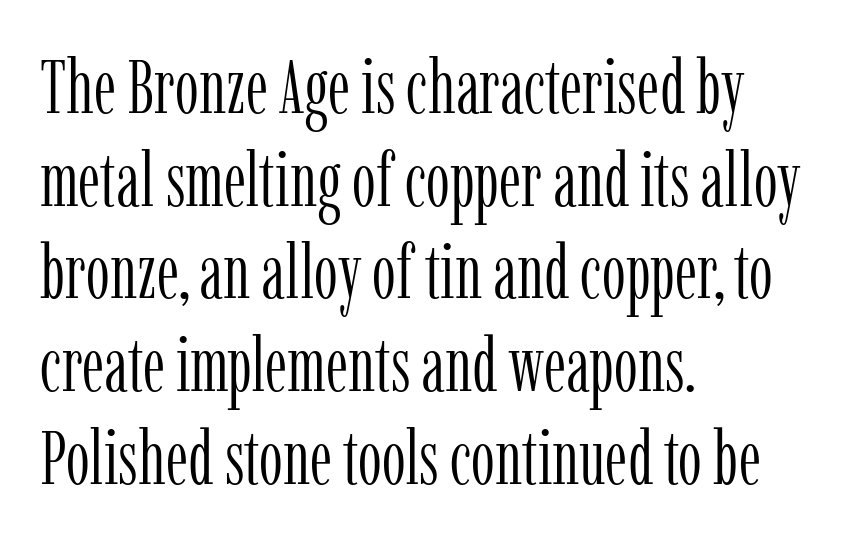
The image shows 76 px light, condensed serif type, upright; set left-aligned, line spacing 1.22x, normal letter spacing, not underlined; low stroke contrast and a medium x-height.
